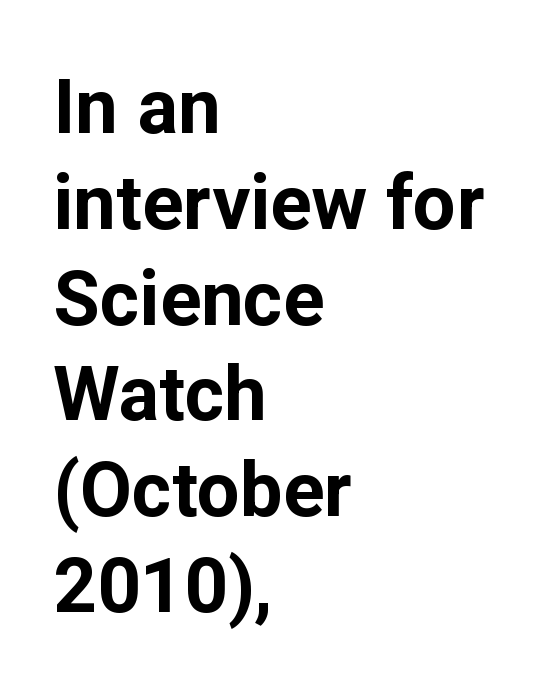
The image shows 76 px bold sans-serif type, upright; set left-aligned, normal line spacing (1.26x), normal letter spacing, not underlined; low stroke contrast and a medium x-height.
